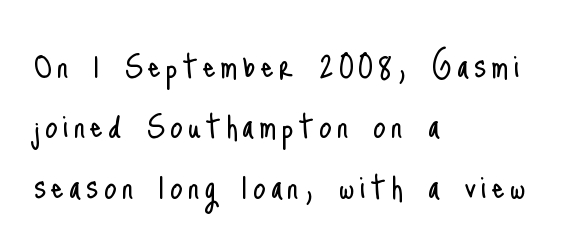
Q: Is the text bold? A: No.
Q: Is the text italic (slanted)? A: No, it is upright.
Q: Is the typeface a serif or a sans-serif typeface? A: Sans-serif.
Q: Is the text underlined? A: No.
Q: How is the paragraph aligned? A: Left-aligned.
Q: Is the spacing between lines tight, normal or loose? A: Normal.
Q: Width (condensed, normal, or wide)? A: Condensed.
Q: Stroke contrast? A: Low.
Q: x-height? A: Small.
Q: Monospaced? A: No.
